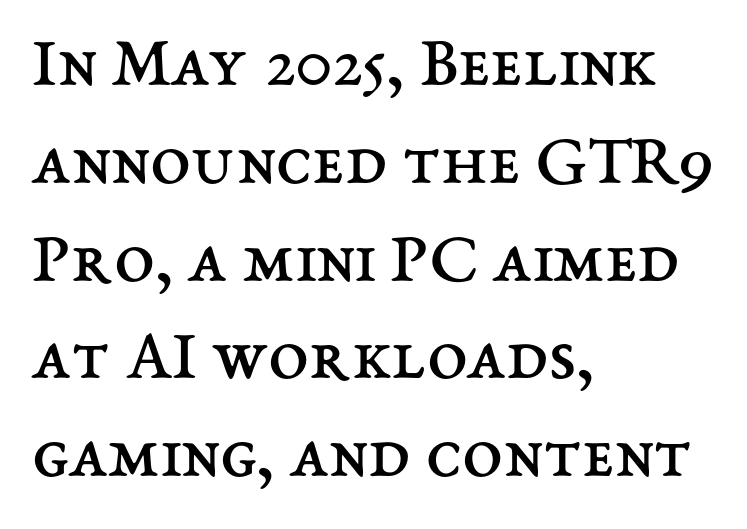
Q: Is the text bold? A: No.
Q: Is the text italic (slanted)? A: No, it is upright.
Q: Is the text underlined? A: No.
Q: How is the paragraph aligned? A: Left-aligned.
Q: Is the spacing between letters normal or unusually wide? A: Normal.
Q: Is the spacing between lines tight, normal or loose? A: Normal.
Q: Width (condensed, normal, or wide)? A: Normal.
Q: Stroke contrast? A: Medium.
Q: x-height? A: Medium.
Q: Monospaced? A: No.
